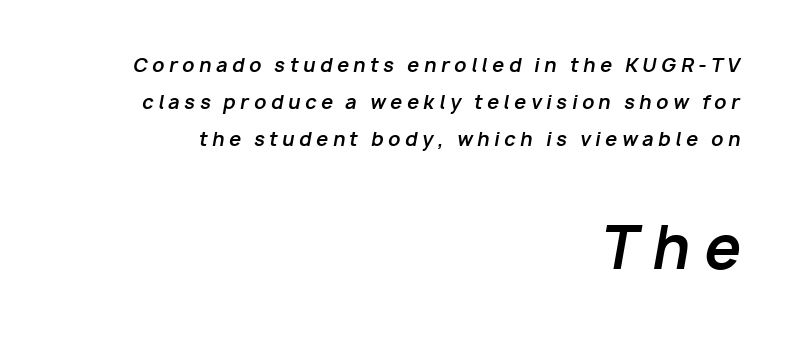
{"italic": "yes", "lean": "right", "slant_degrees": 10, "bold": "yes", "weight": "bold", "width": "normal", "stroke_contrast": "low", "x_height": "medium", "monospaced": "no", "underline": "no", "align": "right", "line_spacing": "loose", "line_spacing_ratio": 1.95, "letter_spacing": "wide", "letter_spacing_em": 0.24, "larger_block": "second", "size_ratio": 3.05, "glyph_px": 58}
